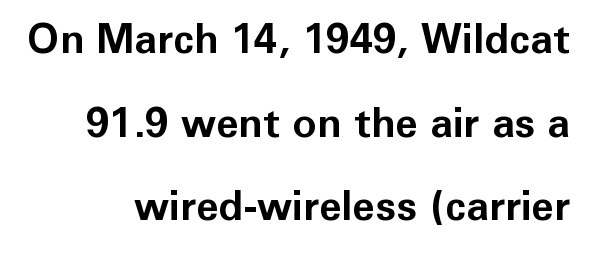
The image shows 41 px bold sans-serif type, upright; set loose line spacing (2.04x), normal letter spacing, not underlined; low stroke contrast and a medium x-height.
